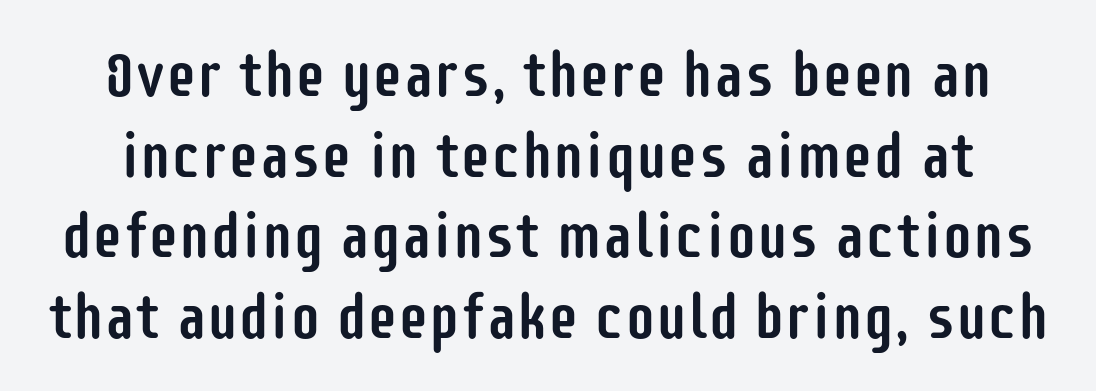
Q: Is the text italic (slanted)? A: No, it is upright.
Q: Is the typeface a serif or a sans-serif typeface? A: Sans-serif.
Q: Is the text underlined? A: No.
Q: Is the spacing between letters normal or unusually wide? A: Normal.
Q: Is the spacing between lines tight, normal or loose? A: Normal.
Q: Width (condensed, normal, or wide)? A: Condensed.
Q: Stroke contrast? A: Low.
Q: x-height? A: Large.
Q: Monospaced? A: No.
